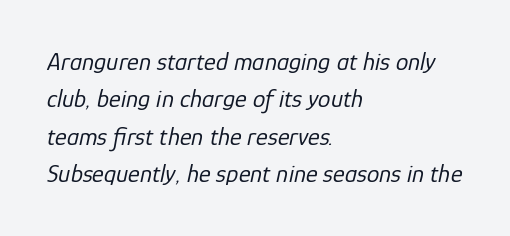
Q: Is the text bold? A: No.
Q: Is the text italic (slanted)? A: Yes, it leans right by about 12 degrees.
Q: Is the text underlined? A: No.
Q: How is the paragraph aligned? A: Left-aligned.
Q: Is the spacing between letters normal or unusually wide? A: Normal.
Q: Is the spacing between lines tight, normal or loose? A: Normal.
